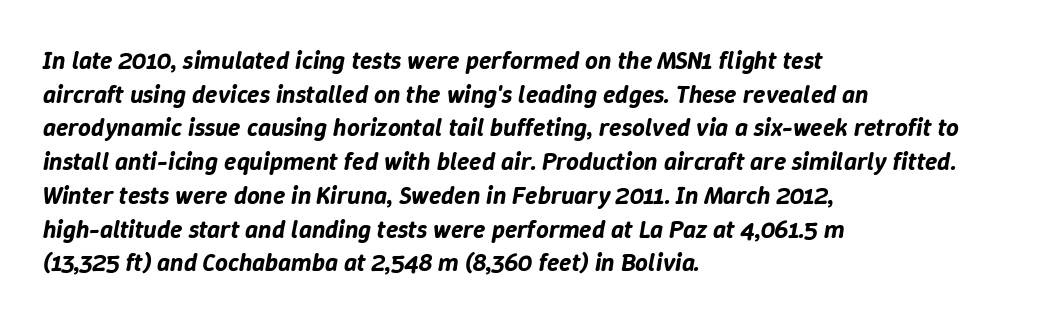
Casual observation: everything's shoved over to the left. Is there much room between lines? A standard amount, neither cramped nor airy. Would a proofreader flag this as italicized? Yes. Words float on clear page, feet unadorned. Tracking here is standard; glyphs follow each other at the usual distance.
